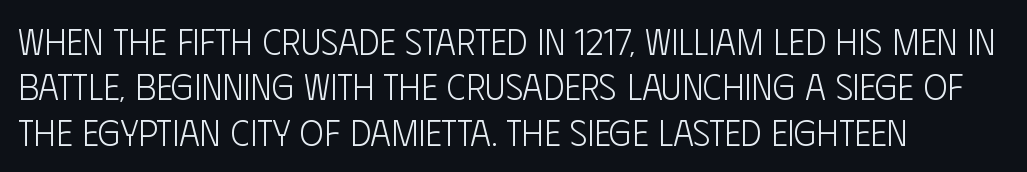
{"serif": "no", "italic": "no", "bold": "no", "weight": "light", "width": "condensed", "stroke_contrast": "low", "x_height": "large", "monospaced": "no", "underline": "no", "align": "left", "line_spacing": "normal", "line_spacing_ratio": 1.26, "letter_spacing": "normal", "letter_spacing_em": 0.0, "glyph_px": 36}
